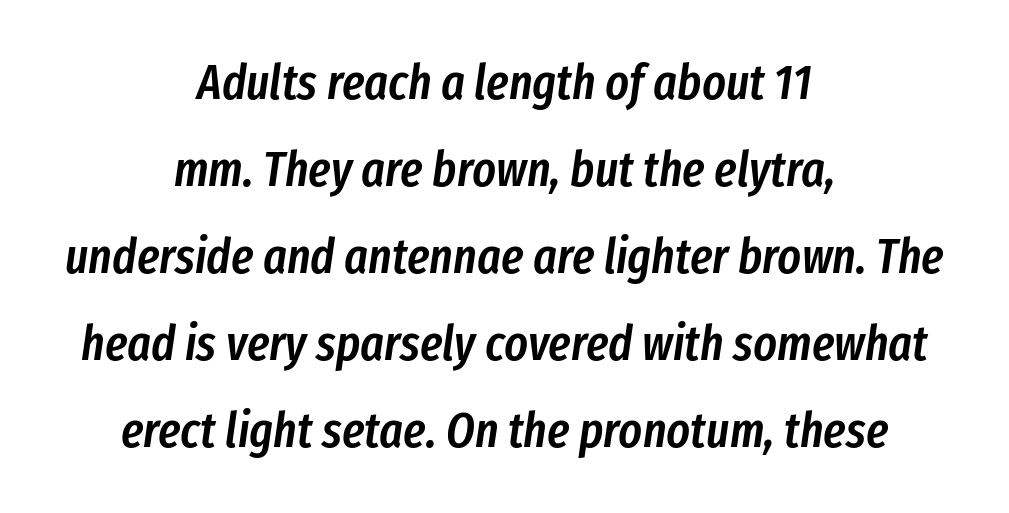
The image shows 50 px semibold, condensed type, italic (leaning right); set centered, line spacing 1.74x, normal letter spacing, not underlined; low stroke contrast and a medium x-height.
